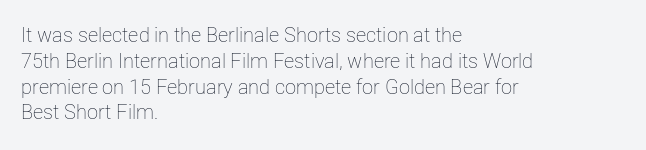
Q: Is the text bold? A: No.
Q: Is the text italic (slanted)? A: No, it is upright.
Q: Is the text underlined? A: No.
Q: How is the paragraph aligned? A: Left-aligned.
Q: Is the spacing between letters normal or unusually wide? A: Normal.
Q: Is the spacing between lines tight, normal or loose? A: Normal.
